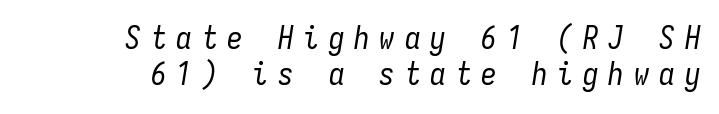
{"italic": "yes", "lean": "right", "slant_degrees": 9, "bold": "no", "weight": "regular", "width": "condensed", "stroke_contrast": "low", "x_height": "medium", "monospaced": "yes", "underline": "no", "align": "right", "line_spacing_ratio": 1.17, "letter_spacing": "wide", "letter_spacing_em": 0.32, "glyph_px": 31}
